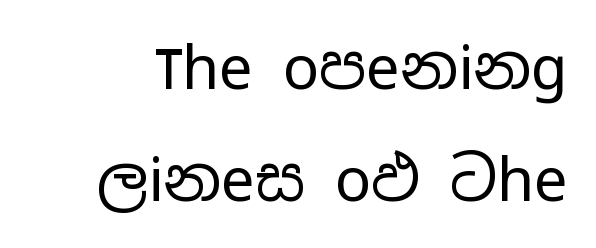
What stands out about the letter spacing? Nothing — it is the standard amount. Notice how the stems are strictly vertical — no italics here. Unmarked baselines from the first word to the last. What kind of face is this? One without serifs — a sans.
